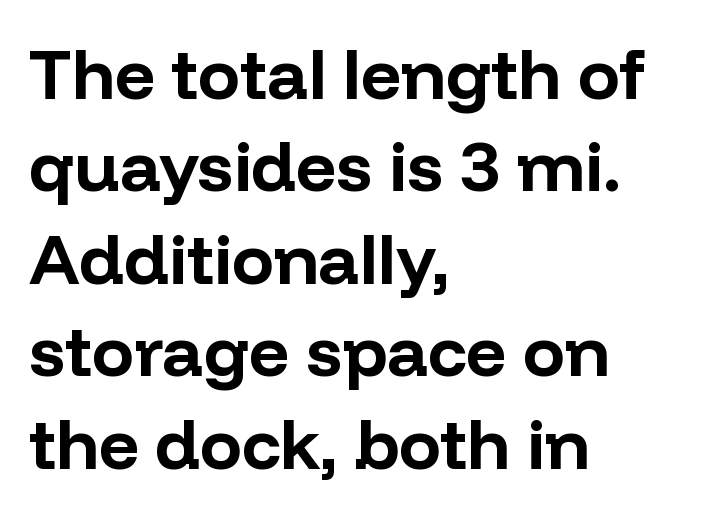
The image shows 70 px bold sans-serif type, upright; set left-aligned, normal line spacing (1.32x), normal letter spacing, not underlined; low stroke contrast and a medium x-height.
